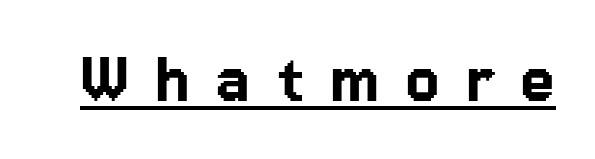
Q: Is the text italic (slanted)? A: No, it is upright.
Q: Is the typeface a serif or a sans-serif typeface? A: Sans-serif.
Q: Is the text underlined? A: Yes.
Q: Is the spacing between letters normal or unusually wide? A: Unusually wide.
Q: Width (condensed, normal, or wide)? A: Normal.
Q: Stroke contrast? A: Low.
Q: x-height? A: Medium.
Q: Monospaced? A: No.
